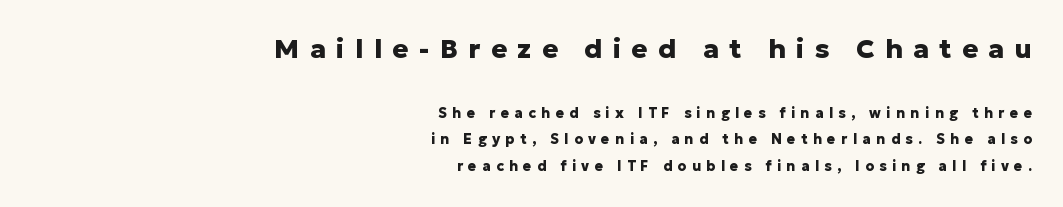
Q: Is the text bold? A: Yes.
Q: Is the text italic (slanted)? A: No, it is upright.
Q: Is the text underlined? A: No.
Q: How is the paragraph aligned? A: Right-aligned.
Q: Is the spacing between letters normal or unusually wide? A: Unusually wide.
Q: Is the spacing between lines tight, normal or loose? A: Loose.
Q: Which block of text is set in a larger size, the first (top) or the second (bottom)? A: The first (top) one.
